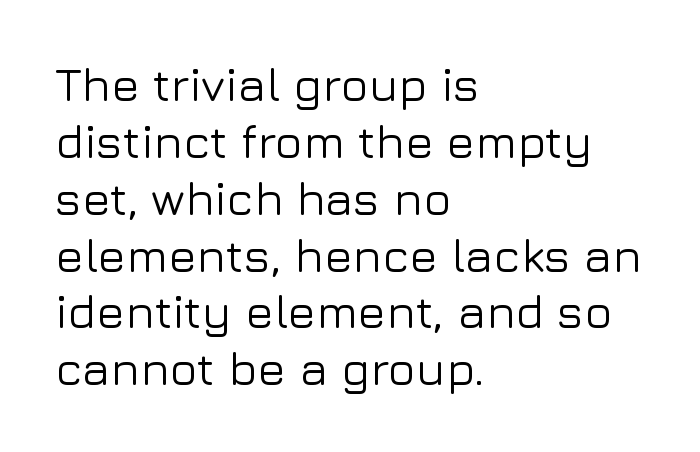
Type without underlining. Tracking value appears to be zero — textbook default spacing. The face used here is proportionally spaced, like ordinary book or web type. This sample uses an upright cut, with every glyph sitting square on the baseline.
